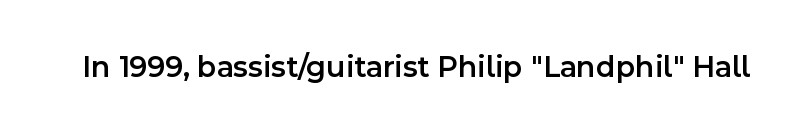
Moderately thickened strokes mark this as semibold type. Here the designer chose a conventional face with non-uniform glyph widths. Every character sits straight up, as roman type does. Short note: letters normally spaced.
